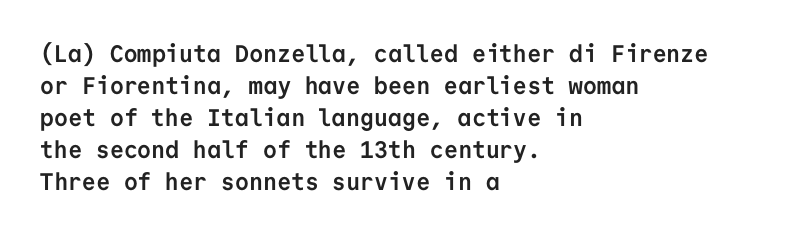
{"italic": "no", "bold": "yes", "underline": "no", "align": "left", "line_spacing": "normal", "line_spacing_ratio": 1.33, "letter_spacing": "normal", "letter_spacing_em": 0.0, "glyph_px": 24}
